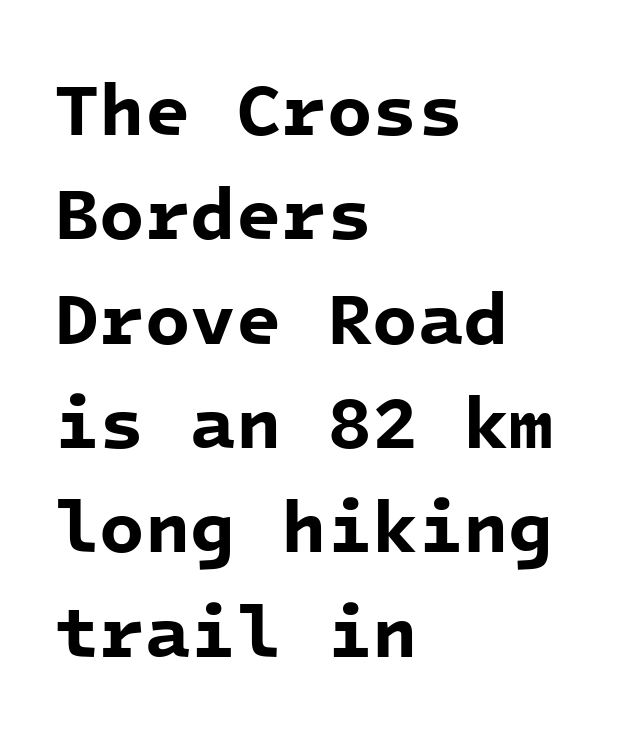
A full-strength bold gives these letters their thick strokes. Vertical spacing — default. Fixed-width glyphs throughout — classic coding-font behaviour. No extra tracking has been applied to these lines.
